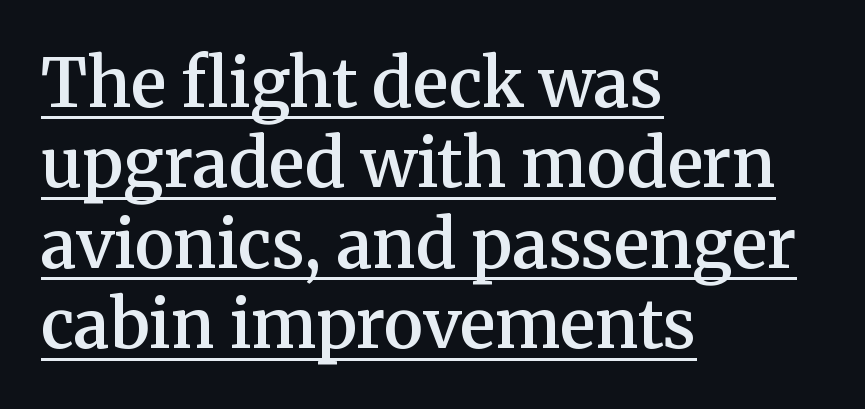
{"serif": "yes", "italic": "no", "bold": "semi", "weight": "semibold", "width": "normal", "stroke_contrast": "medium", "x_height": "medium", "monospaced": "no", "underline": "yes", "align": "left", "line_spacing_ratio": 1.2, "letter_spacing": "normal", "letter_spacing_em": 0.0, "glyph_px": 67}
